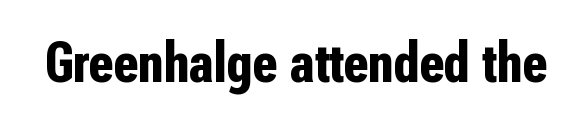
Plain, unruled lines of type. On the weight axis this lands at bold, roughly 700. Tracking value appears to be zero — textbook default spacing. Rendered with straight, roman letterforms. These lines are composed in type without serifs.
